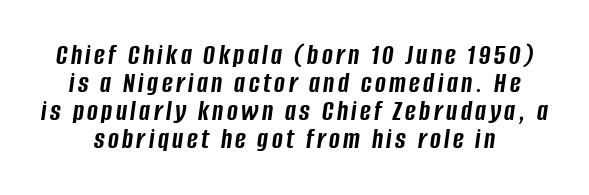
The image shows 29 px semibold, condensed type, italic (leaning right); set tight line spacing (0.97x), not underlined; low stroke contrast and a large x-height.
